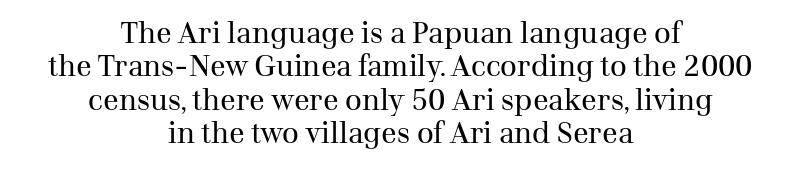
Q: Is the text bold? A: No.
Q: Is the text italic (slanted)? A: No, it is upright.
Q: Is the typeface a serif or a sans-serif typeface? A: Serif.
Q: Is the text underlined? A: No.
Q: How is the paragraph aligned? A: Centered.
Q: Is the spacing between letters normal or unusually wide? A: Normal.
Q: Is the spacing between lines tight, normal or loose? A: Tight.
Q: Width (condensed, normal, or wide)? A: Normal.
Q: Stroke contrast? A: Medium.
Q: x-height? A: Medium.
Q: Monospaced? A: No.
